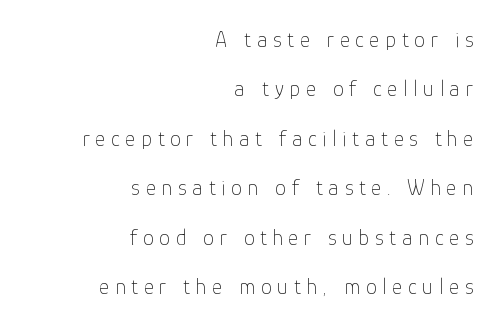
{"italic": "no", "bold": "no", "underline": "no", "align": "right", "line_spacing": "loose", "line_spacing_ratio": 2.25, "letter_spacing": "wide", "letter_spacing_em": 0.26, "glyph_px": 22}
